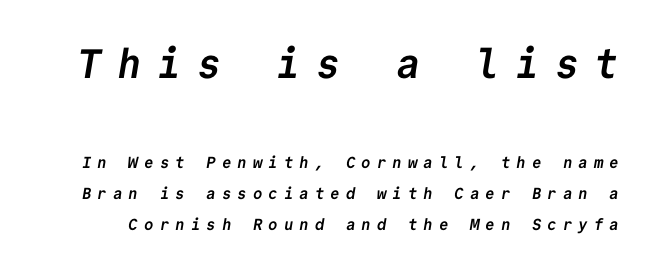
The image shows 41 px semibold sans-serif type, monospaced; set loose line spacing (1.94x), unusually wide letter spacing (+0.37 em), not underlined; the first (top) block is 2.56x larger; low stroke contrast and a medium x-height.
